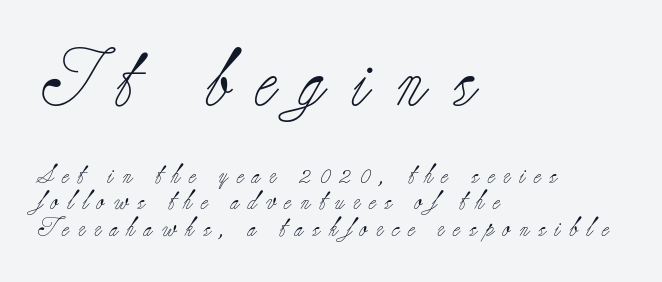
{"serif": "yes", "bold": "no", "weight": "light", "width": "normal", "stroke_contrast": "low", "x_height": "small", "monospaced": "no", "underline": "no", "align": "left", "line_spacing": "normal", "line_spacing_ratio": 1.38, "letter_spacing": "wide", "letter_spacing_em": 0.47, "larger_block": "first", "size_ratio": 3.0, "glyph_px": 57}
